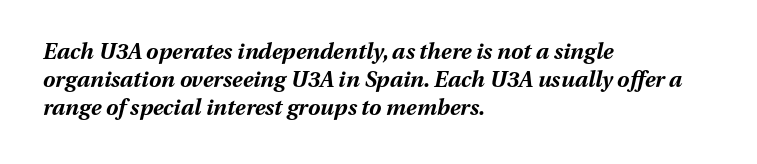
{"italic": "yes", "lean": "right", "slant_degrees": 13, "bold": "yes", "underline": "no", "align": "left", "line_spacing": "normal", "line_spacing_ratio": 1.28, "letter_spacing": "normal", "letter_spacing_em": 0.0, "glyph_px": 22}
